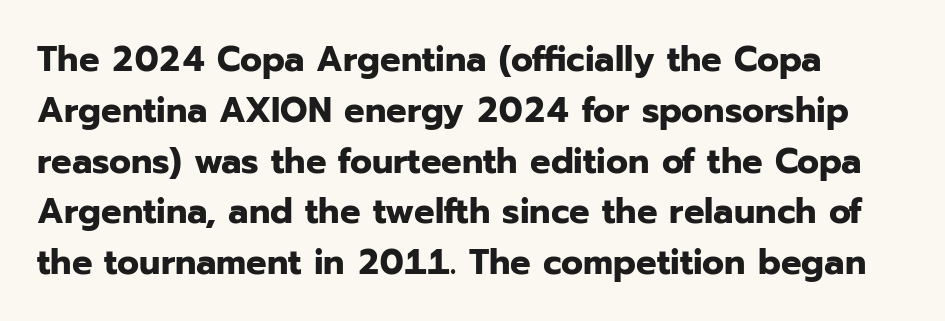
A typesetter would call this leading conventional body-copy spacing. Compared with an ordinary text face, these strokes are far heavier — a full bold. Regarding serifs, this sample does without them. You could not count columns in this text — the font is proportionally spaced. The letters stand upright; this is a roman face. Caption: standard tracking, unaltered.
